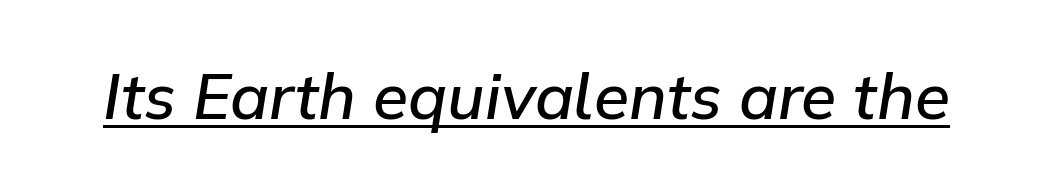
{"italic": "yes", "lean": "right", "slant_degrees": 9, "bold": "semi", "weight": "semibold", "width": "normal", "stroke_contrast": "low", "x_height": "medium", "monospaced": "no", "underline": "yes", "letter_spacing": "normal", "letter_spacing_em": 0.0, "glyph_px": 64}
